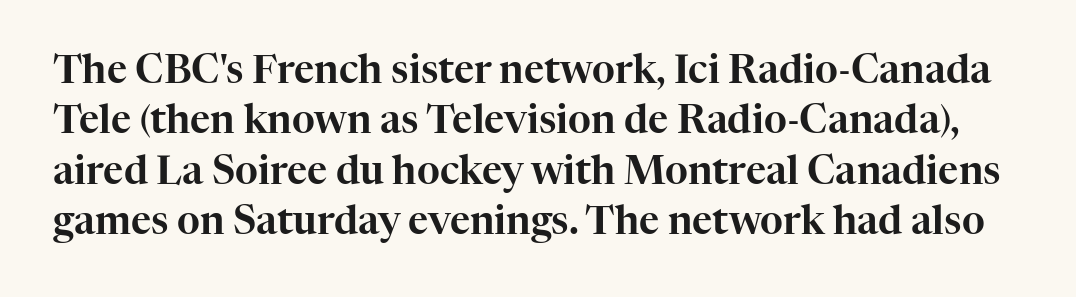
The zone under the glyphs is completely vacant. In terms of letterform style, serifs are clearly present. Proportional: the letters do not fall into vertical columns. Quick note: not italic, upright.
